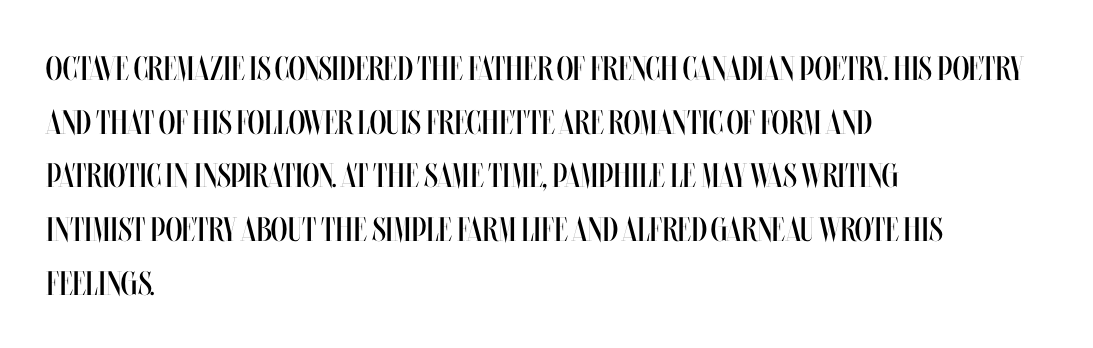
Q: Is the text bold? A: No.
Q: Is the text italic (slanted)? A: No, it is upright.
Q: Is the text underlined? A: No.
Q: How is the paragraph aligned? A: Left-aligned.
Q: Is the spacing between letters normal or unusually wide? A: Normal.
Q: Is the spacing between lines tight, normal or loose? A: Normal.
Q: Width (condensed, normal, or wide)? A: Condensed.
Q: Stroke contrast? A: Medium.
Q: x-height? A: Large.
Q: Monospaced? A: No.
